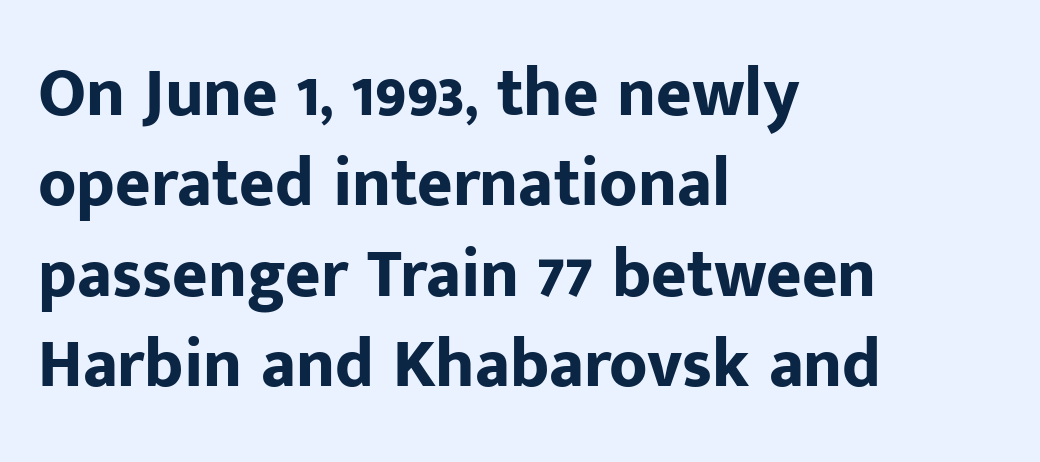
The image shows 68 px bold sans-serif type, upright; set left-aligned, normal line spacing (1.33x), normal letter spacing, not underlined; low stroke contrast and a medium x-height.
